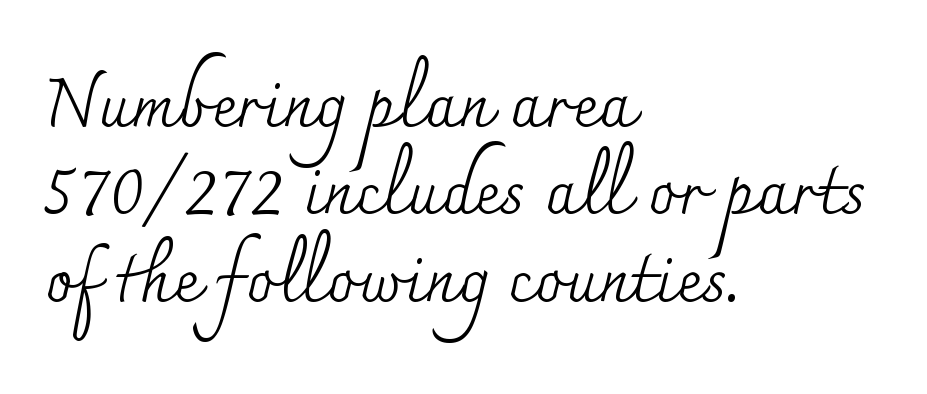
Q: Is the text bold? A: No.
Q: Is the text italic (slanted)? A: Yes.
Q: Is the typeface a serif or a sans-serif typeface? A: Serif.
Q: Is the text underlined? A: No.
Q: How is the paragraph aligned? A: Left-aligned.
Q: Is the spacing between letters normal or unusually wide? A: Normal.
Q: Is the spacing between lines tight, normal or loose? A: Normal.
Q: Width (condensed, normal, or wide)? A: Normal.
Q: Stroke contrast? A: Medium.
Q: x-height? A: Small.
Q: Monospaced? A: No.
